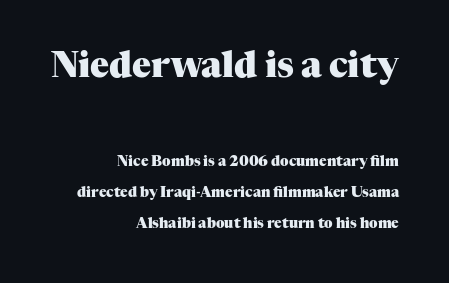
{"serif": "yes", "italic": "no", "bold": "yes", "weight": "heavy", "width": "normal", "stroke_contrast": "medium", "x_height": "medium", "monospaced": "no", "underline": "no", "align": "right", "line_spacing": "loose", "line_spacing_ratio": 2.21, "letter_spacing": "normal", "letter_spacing_em": 0.0, "larger_block": "first", "size_ratio": 2.5, "glyph_px": 35}
